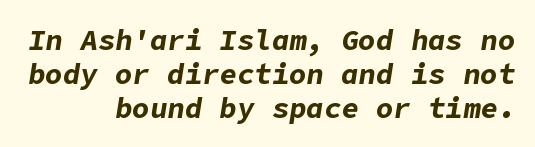
{"italic": "yes", "lean": "right", "slant_degrees": 9, "bold": "yes", "weight": "bold", "width": "normal", "stroke_contrast": "low", "x_height": "medium", "underline": "no", "align": "right", "line_spacing_ratio": 1.17, "letter_spacing": "normal", "letter_spacing_em": 0.0, "glyph_px": 29}
